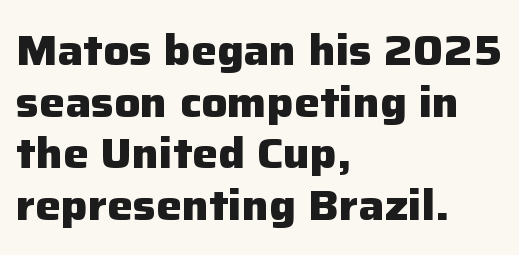
You can tell it's not italic because the verticals are truly vertical. The glyphs have the mass of a bold cut. The letters advance in unequal steps, a hallmark of proportional type. If you drew a ruler down the left edge, every line would touch it. In terms of letterspacing, this is plain default setting. Decoration check: the copy has no underline.
